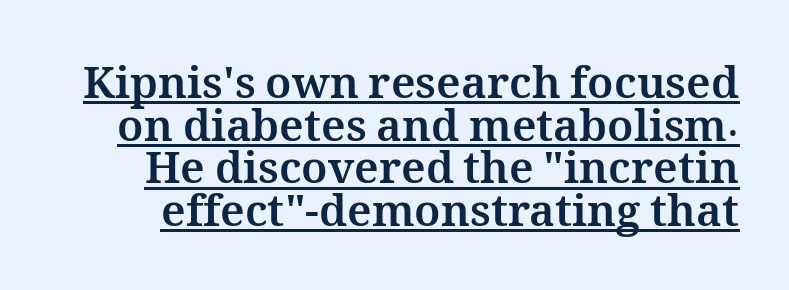
Q: Is the text bold? A: Yes.
Q: Is the text italic (slanted)? A: No, it is upright.
Q: Is the text underlined? A: Yes.
Q: Is the spacing between letters normal or unusually wide? A: Normal.
Q: Is the spacing between lines tight, normal or loose? A: Tight.
Q: Width (condensed, normal, or wide)? A: Normal.
Q: Stroke contrast? A: Medium.
Q: x-height? A: Medium.
Q: Monospaced? A: No.
